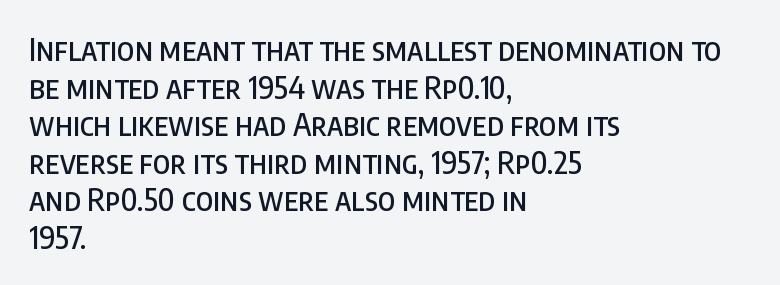
The image shows 31 px condensed sans-serif type, upright; set left-aligned, line spacing 1.21x, normal letter spacing, not underlined; low stroke contrast and a large x-height.
